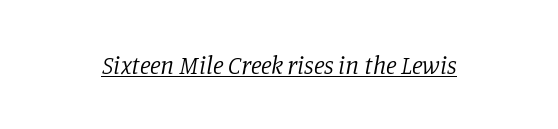
Q: Is the text bold? A: No.
Q: Is the text italic (slanted)? A: Yes, it leans right by about 11 degrees.
Q: Is the text underlined? A: Yes.
Q: Is the spacing between letters normal or unusually wide? A: Normal.
